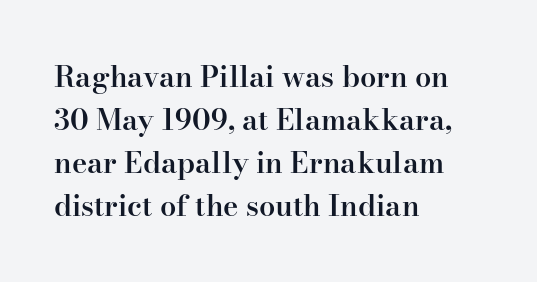
The image shows 29 px semibold serif type, upright; set left-aligned, normal line spacing (1.48x), normal letter spacing, not underlined; high stroke contrast and a small x-height.
